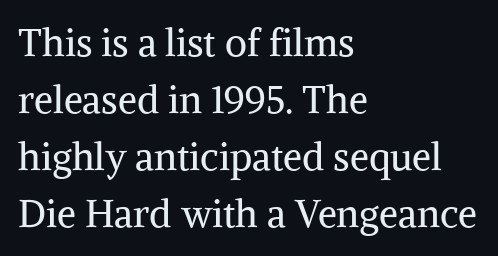
Layout note: lines flush left. Spacing verdict: proportional, widths tailored to each character. Descenders are the only things crossing below the line. Does the type have serifs? Yes, each stem ends in a small foot. There is no visible air inserted between adjacent glyphs.
